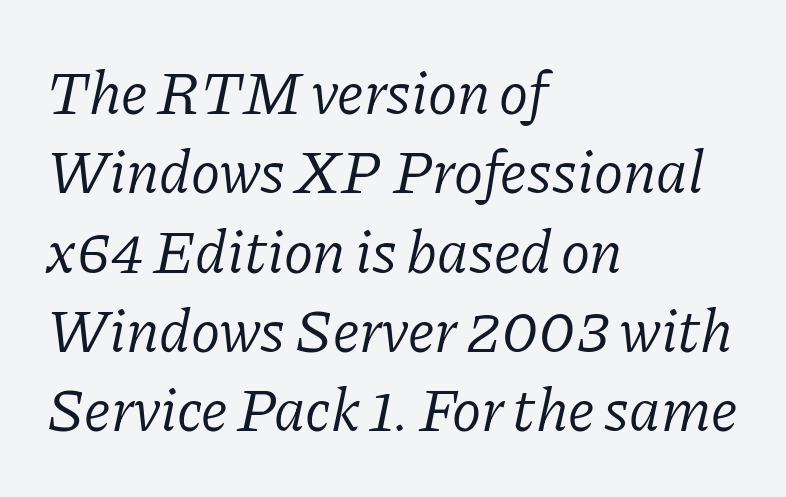
Q: Is the text bold? A: No.
Q: Is the text italic (slanted)? A: Yes, it leans right by about 11 degrees.
Q: Is the typeface a serif or a sans-serif typeface? A: Serif.
Q: Is the text underlined? A: No.
Q: How is the paragraph aligned? A: Left-aligned.
Q: Is the spacing between letters normal or unusually wide? A: Normal.
Q: Is the spacing between lines tight, normal or loose? A: Normal.
Q: Width (condensed, normal, or wide)? A: Normal.
Q: Stroke contrast? A: Low.
Q: x-height? A: Medium.
Q: Monospaced? A: No.
